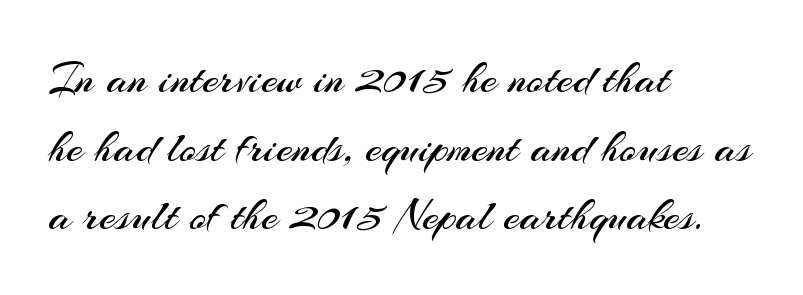
Q: Is the text bold? A: No.
Q: Is the text italic (slanted)? A: Yes.
Q: Is the typeface a serif or a sans-serif typeface? A: Sans-serif.
Q: Is the text underlined? A: No.
Q: How is the paragraph aligned? A: Left-aligned.
Q: Is the spacing between letters normal or unusually wide? A: Normal.
Q: Is the spacing between lines tight, normal or loose? A: Normal.
Q: Width (condensed, normal, or wide)? A: Normal.
Q: Stroke contrast? A: Medium.
Q: x-height? A: Small.
Q: Monospaced? A: No.
